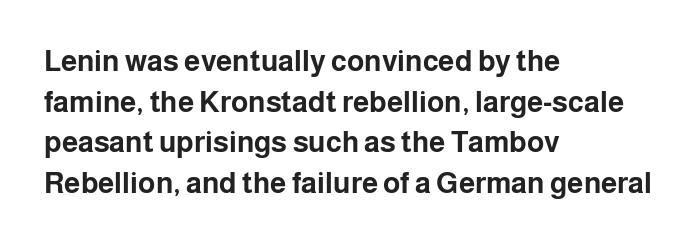
{"serif": "no", "italic": "no", "bold": "yes", "weight": "bold", "width": "normal", "stroke_contrast": "low", "x_height": "medium", "monospaced": "no", "underline": "no", "align": "left", "line_spacing": "normal", "line_spacing_ratio": 1.4, "letter_spacing": "normal", "letter_spacing_em": 0.0, "glyph_px": 29}
